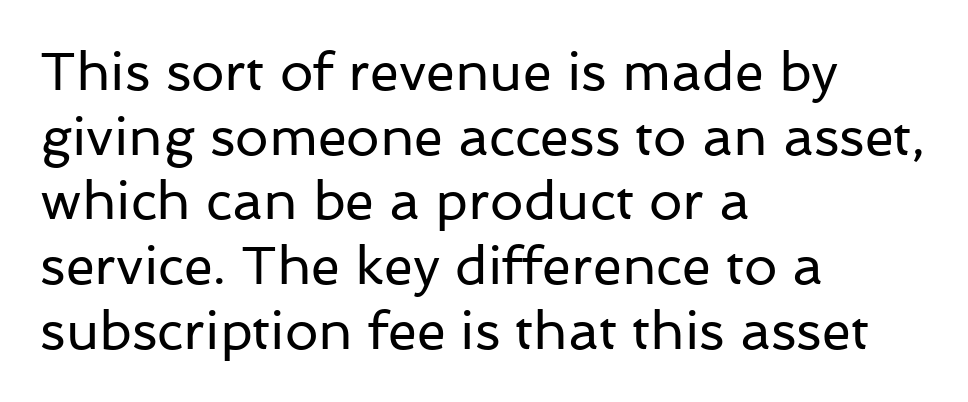
{"serif": "no", "italic": "no", "bold": "no", "weight": "regular", "width": "normal", "stroke_contrast": "low", "x_height": "medium", "monospaced": "no", "underline": "no", "align": "left", "line_spacing_ratio": 1.22, "letter_spacing": "normal", "letter_spacing_em": 0.0, "glyph_px": 53}
